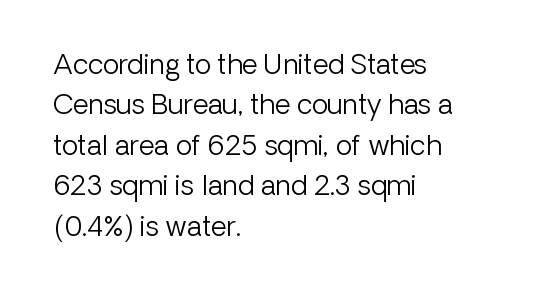
The passage shown stacks its lines at a standard gap. Students, note that the glyphs here touch the page at normal intervals. This reads as an unemphasized weight, regular at the heaviest. Typeset ragged right — the left edge is the straight one. No italicization has been applied; the sample stays upright.
